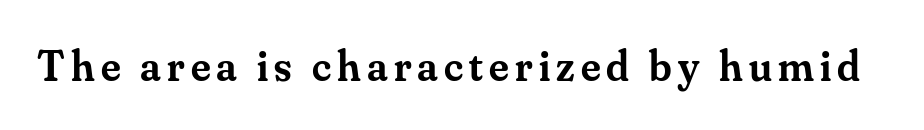
Q: Is the text bold? A: Semi-bold.
Q: Is the text italic (slanted)? A: No, it is upright.
Q: Is the typeface a serif or a sans-serif typeface? A: Serif.
Q: Is the text underlined? A: No.
Q: Width (condensed, normal, or wide)? A: Normal.
Q: Stroke contrast? A: Medium.
Q: x-height? A: Small.
Q: Monospaced? A: No.
